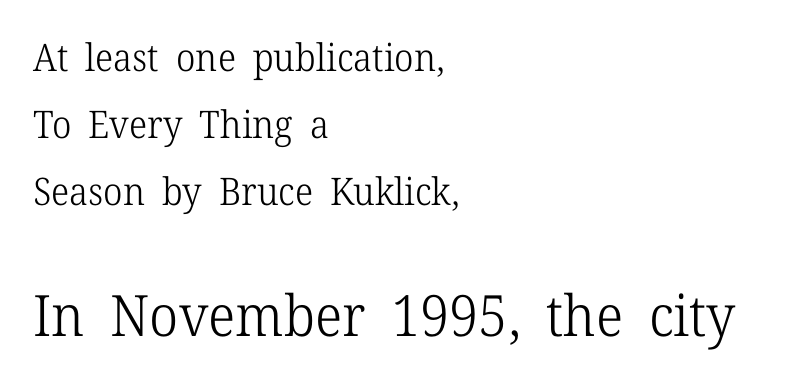
Q: Is the text bold? A: No.
Q: Is the text italic (slanted)? A: No, it is upright.
Q: Is the typeface a serif or a sans-serif typeface? A: Serif.
Q: Is the text underlined? A: No.
Q: How is the paragraph aligned? A: Left-aligned.
Q: Is the spacing between letters normal or unusually wide? A: Normal.
Q: Which block of text is set in a larger size, the first (top) or the second (bottom)? A: The second (bottom) one.
Q: Width (condensed, normal, or wide)? A: Normal.
Q: Stroke contrast? A: Low.
Q: x-height? A: Medium.
Q: Monospaced? A: No.
